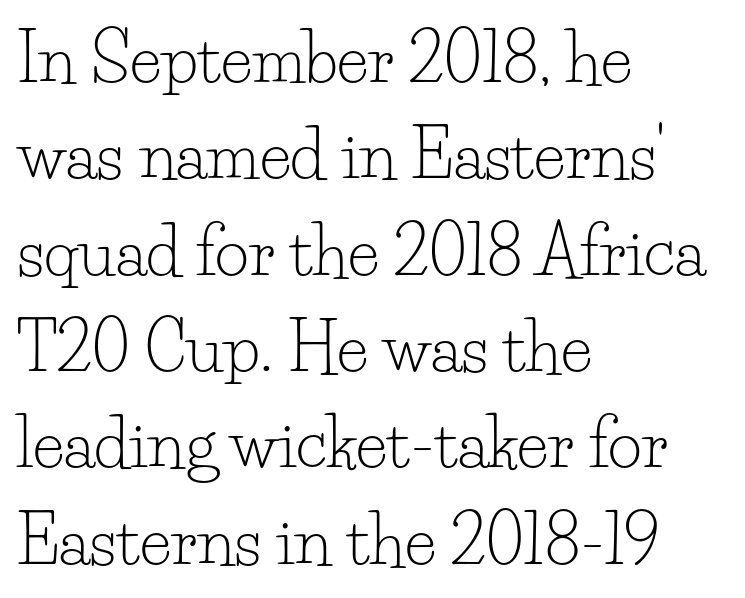
{"serif": "yes", "italic": "no", "bold": "no", "weight": "light", "width": "normal", "stroke_contrast": "low", "x_height": "small", "monospaced": "no", "underline": "no", "align": "left", "line_spacing": "normal", "line_spacing_ratio": 1.46, "letter_spacing": "normal", "letter_spacing_em": 0.0, "glyph_px": 66}
